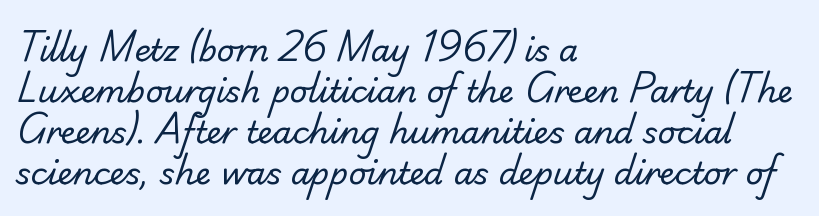
{"serif": "no", "bold": "no", "weight": "regular", "width": "normal", "stroke_contrast": "low", "x_height": "small", "monospaced": "no", "underline": "no", "align": "left", "line_spacing": "normal", "line_spacing_ratio": 1.32, "letter_spacing": "normal", "letter_spacing_em": 0.0, "glyph_px": 31}
